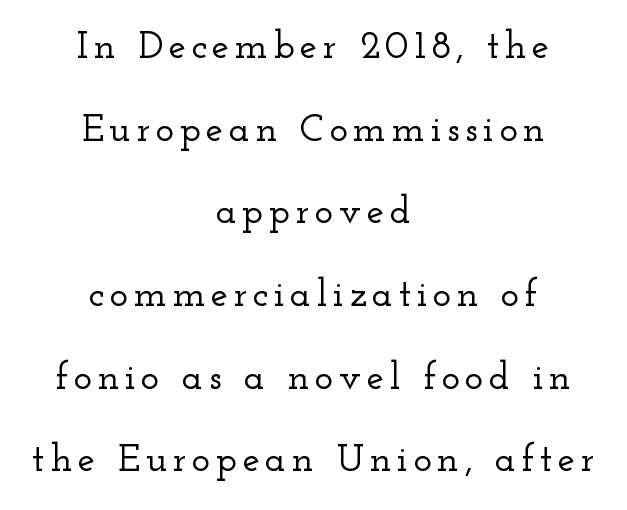
Q: Is the text italic (slanted)? A: No, it is upright.
Q: Is the typeface a serif or a sans-serif typeface? A: Serif.
Q: Is the text underlined? A: No.
Q: How is the paragraph aligned? A: Centered.
Q: Is the spacing between lines tight, normal or loose? A: Loose.
Q: Width (condensed, normal, or wide)? A: Wide.
Q: Stroke contrast? A: Low.
Q: x-height? A: Small.
Q: Monospaced? A: No.
